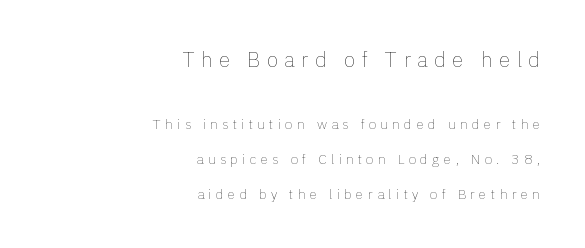
Notice the wide empty band between every row — that's loose leading. Upright lettering throughout. The letters look calm and open, with moderate or lighter stems. The rendering shrinks the type as you move from the upper chunk to the lower. Quick note: underline off.
